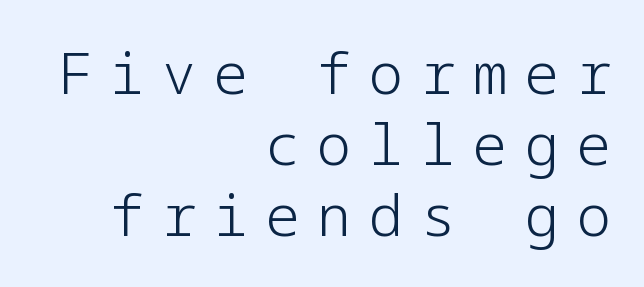
The image shows 57 px light sans-serif type, upright; set right-aligned, normal line spacing (1.25x), unusually wide letter spacing (+0.31 em), not underlined; low stroke contrast and a medium x-height.
